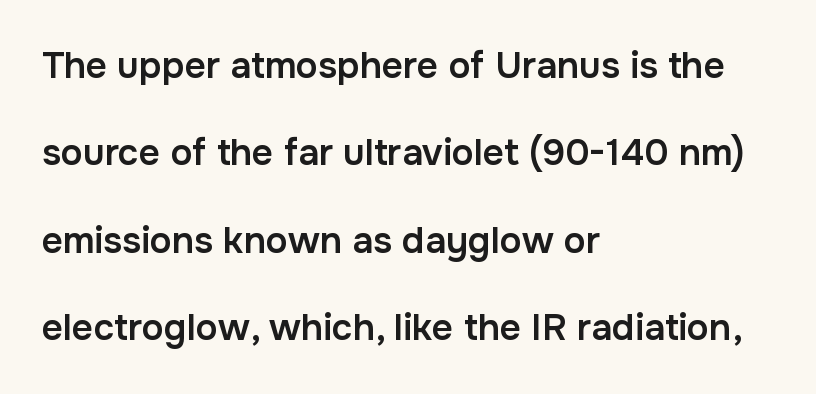
I'd describe the lettering as semibold — firm but not a full bold. Students, note that the glyphs here touch the page at normal intervals. These lines are composed in type without serifs. Compared with typical paragraphs, the rows here are farther apart.
